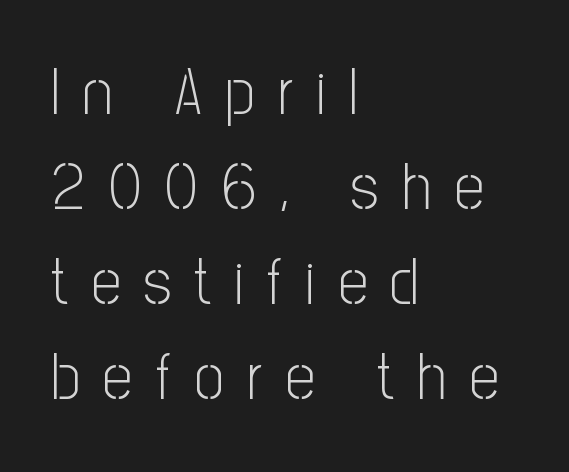
Q: Is the text bold? A: No.
Q: Is the text italic (slanted)? A: No, it is upright.
Q: Is the typeface a serif or a sans-serif typeface? A: Sans-serif.
Q: Is the text underlined? A: No.
Q: How is the paragraph aligned? A: Left-aligned.
Q: Is the spacing between letters normal or unusually wide? A: Unusually wide.
Q: Is the spacing between lines tight, normal or loose? A: Normal.
Q: Width (condensed, normal, or wide)? A: Condensed.
Q: Stroke contrast? A: Low.
Q: x-height? A: Medium.
Q: Monospaced? A: No.
